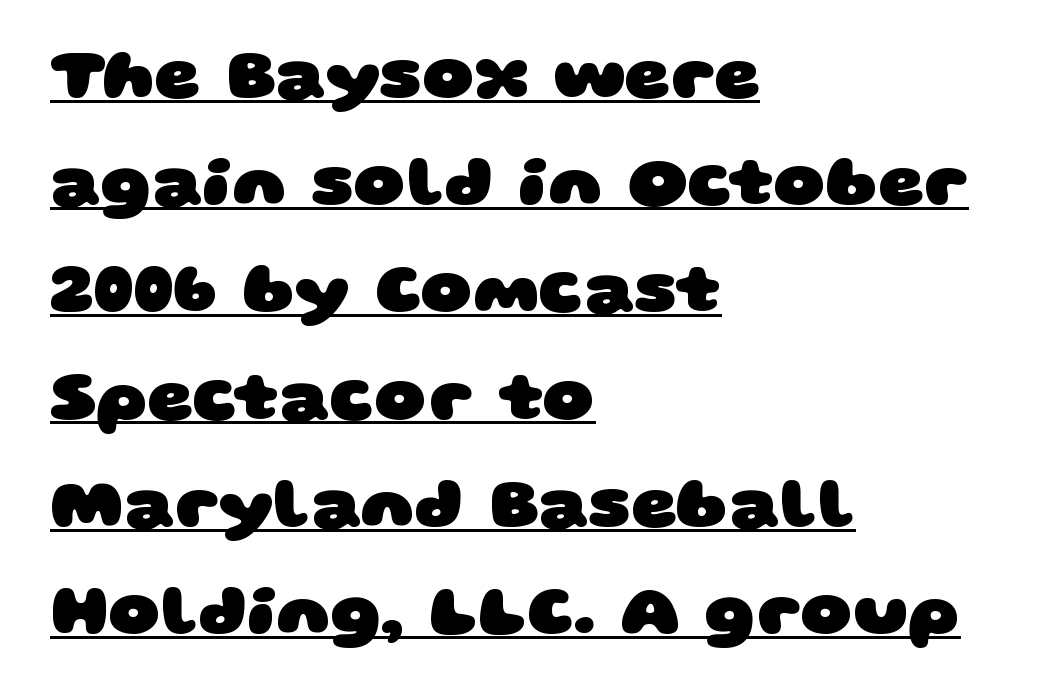
The image shows 71 px heavy, wide sans-serif type; set left-aligned, normal line spacing (1.51x), normal letter spacing, underlined; low stroke contrast and a large x-height.
